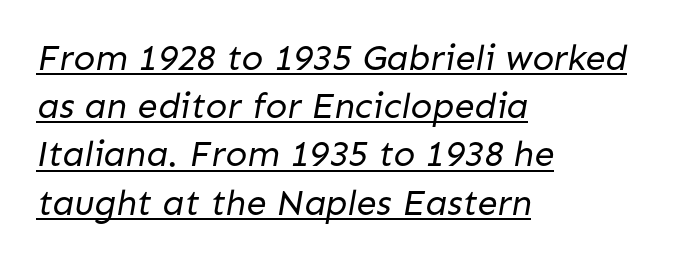
Heft: none added — not bold. The sample's only ornament is a line tracing under the words. The space between consecutive lines is moderate. Observe the ordinary spacing: letters are neighbours, not strangers. Each letter keeps its own natural width here, so spacing adapts to shape.
